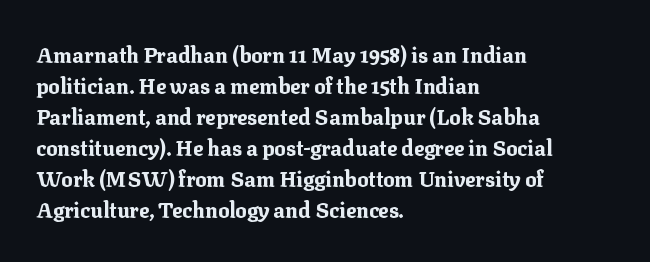
These lines keep a tight, regular rhythm from letter to letter. The typesetting leans heavy: a genuine bold. Line beginnings align vertically; line endings do not. If you drew a line through each stem, it would be perfectly vertical. Letters rest on an invisible, unmarked baseline.
